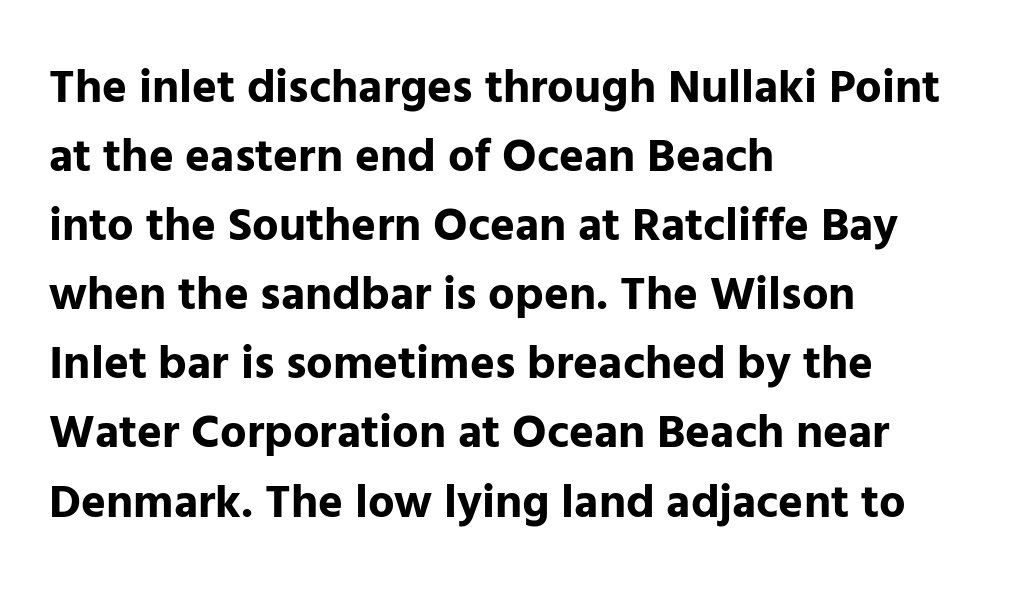
The image shows 47 px bold sans-serif type, upright; set left-aligned, normal line spacing (1.47x), normal letter spacing, not underlined; low stroke contrast and a medium x-height.
